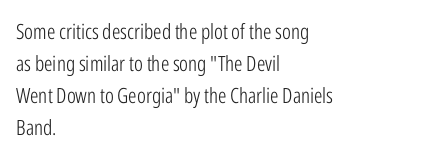
The image shows 21 px text type, upright; set left-aligned, normal line spacing (1.52x), normal letter spacing, not underlined.
